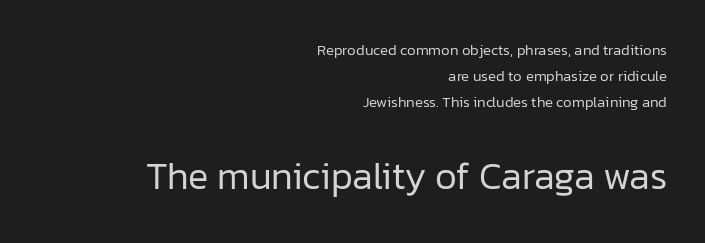
{"serif": "no", "italic": "no", "bold": "no", "weight": "regular", "width": "normal", "stroke_contrast": "low", "x_height": "medium", "monospaced": "no", "underline": "no", "align": "right", "line_spacing_ratio": 1.74, "letter_spacing": "normal", "letter_spacing_em": 0.0, "larger_block": "second", "size_ratio": 2.53, "glyph_px": 38}
